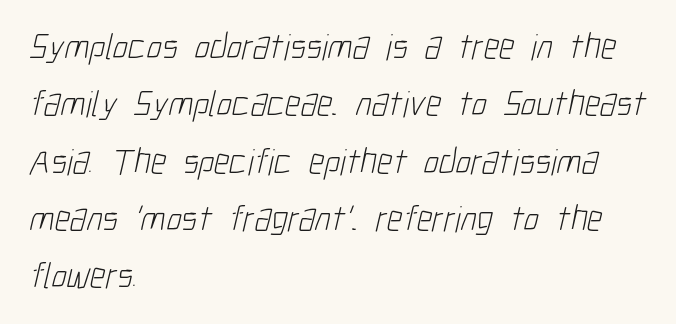
Stem width sits at or under what a default text font uses. Baseline-to-baseline distance is the conventional proportion of letter height. A typesetter would call this proportional, since set widths differ per character. Glance below the letters and you will spot only blank space. The glyphs in this specimen are sans serif. Default kerning and tracking; the words read as compact shapes.
